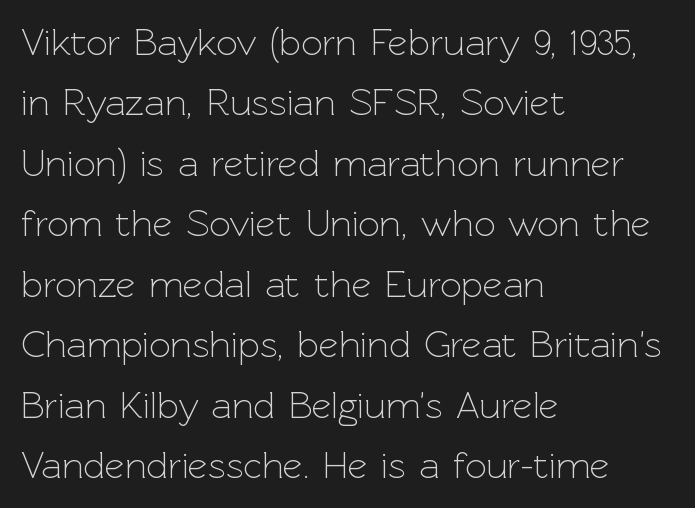
The image shows 38 px light sans-serif type, upright; set left-aligned, normal line spacing (1.59x), normal letter spacing, not underlined; a medium x-height.
